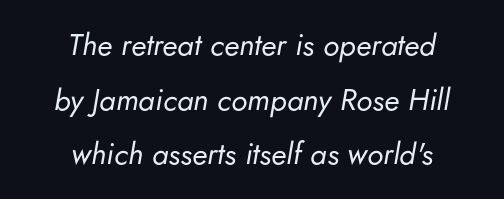
No word sits above an underline. Compared with a typical body face, this is equally light or lighter still. Emphasis-style slanted type is in use. The type is set solid horizontally, with unmodified tracking. Here the designer chose a conventional face with non-uniform glyph widths. One-word summary of the alignment: center.
